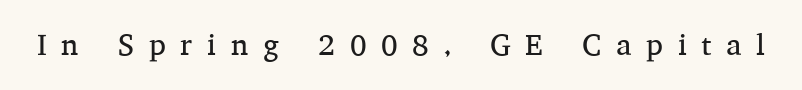
The face used here is proportionally spaced, like ordinary book or web type. The rendering inserts visible extra space after every character. Quick note: not italic, upright. The weight would be labelled regular, book, light, or lighter still.
